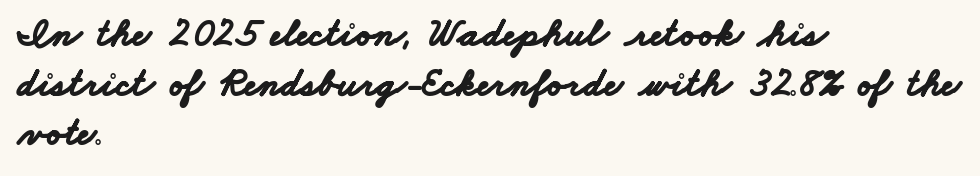
{"serif": "no", "bold": "yes", "weight": "bold", "width": "wide", "stroke_contrast": "low", "x_height": "small", "monospaced": "no", "underline": "no", "align": "left", "line_spacing_ratio": 1.24, "letter_spacing": "normal", "letter_spacing_em": 0.0, "glyph_px": 40}
